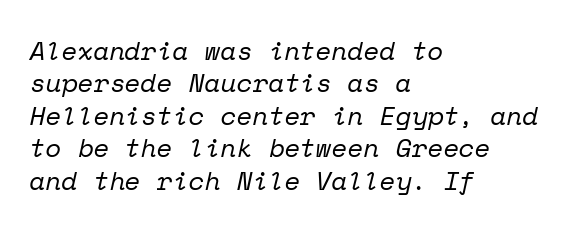
{"italic": "yes", "lean": "right", "slant_degrees": 12, "bold": "no", "underline": "no", "align": "left", "line_spacing": "normal", "line_spacing_ratio": 1.25, "letter_spacing": "normal", "letter_spacing_em": 0.0, "glyph_px": 26}
